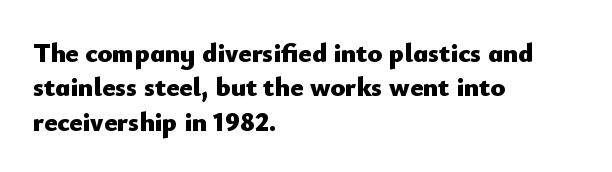
{"italic": "no", "bold": "yes", "underline": "no", "align": "left", "line_spacing": "normal", "line_spacing_ratio": 1.27, "letter_spacing": "normal", "letter_spacing_em": 0.0, "glyph_px": 27}
